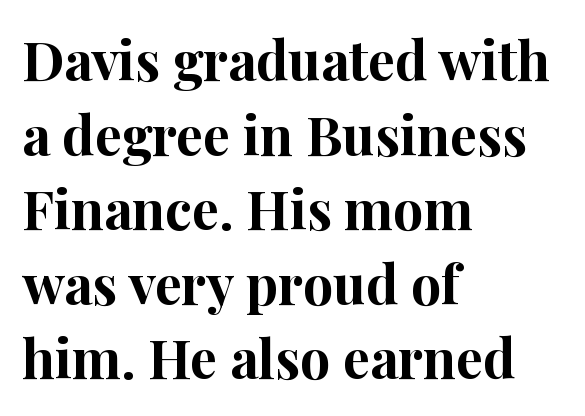
Q: Is the text bold? A: Yes.
Q: Is the text italic (slanted)? A: No, it is upright.
Q: Is the typeface a serif or a sans-serif typeface? A: Serif.
Q: Is the text underlined? A: No.
Q: How is the paragraph aligned? A: Left-aligned.
Q: Is the spacing between letters normal or unusually wide? A: Normal.
Q: Is the spacing between lines tight, normal or loose? A: Normal.
Q: Width (condensed, normal, or wide)? A: Normal.
Q: Stroke contrast? A: High.
Q: x-height? A: Medium.
Q: Monospaced? A: No.
